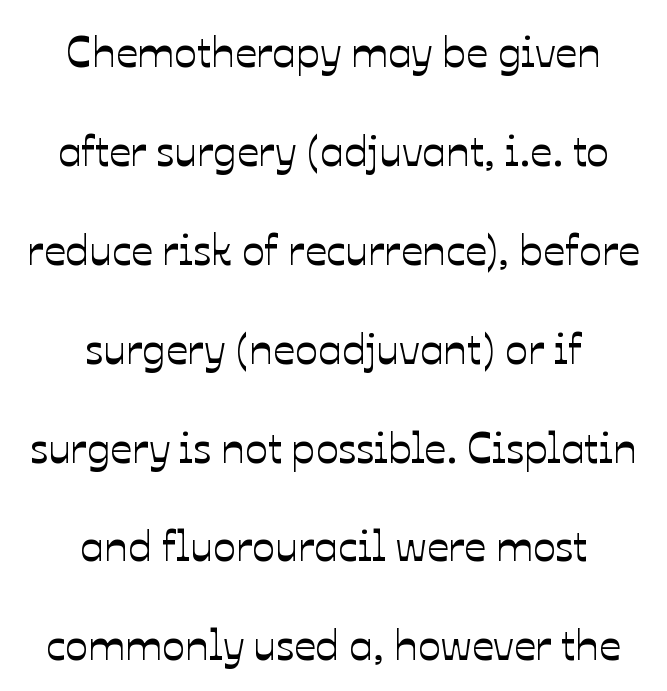
{"italic": "no", "width": "normal", "stroke_contrast": "low", "x_height": "medium", "monospaced": "no", "underline": "no", "align": "center", "line_spacing": "loose", "line_spacing_ratio": 2.3, "letter_spacing": "normal", "letter_spacing_em": 0.0, "glyph_px": 43}
